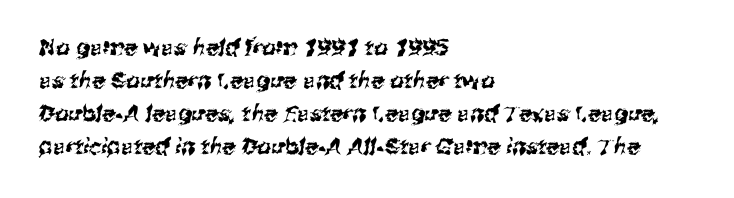
The image shows 22 px text type; set left-aligned, normal line spacing (1.5x), normal letter spacing, not underlined.
